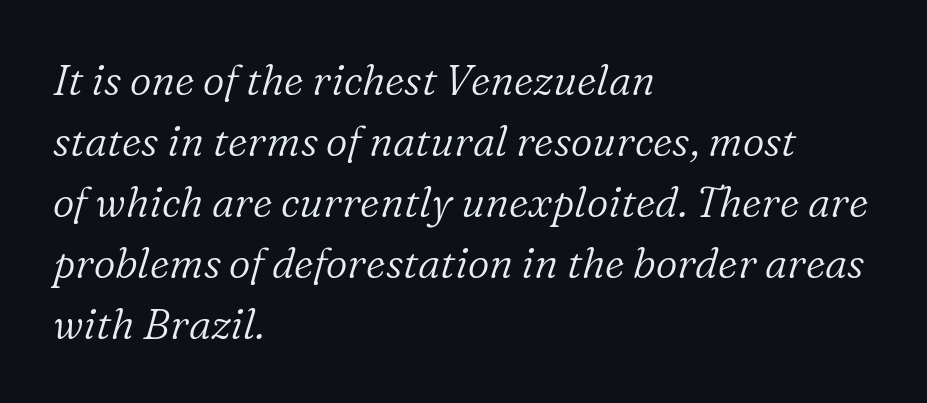
Q: Is the text bold? A: No.
Q: Is the text italic (slanted)? A: Yes, it leans right by about 16 degrees.
Q: Is the typeface a serif or a sans-serif typeface? A: Serif.
Q: Is the text underlined? A: No.
Q: How is the paragraph aligned? A: Left-aligned.
Q: Is the spacing between letters normal or unusually wide? A: Normal.
Q: Is the spacing between lines tight, normal or loose? A: Normal.
Q: Width (condensed, normal, or wide)? A: Normal.
Q: Stroke contrast? A: Low.
Q: x-height? A: Medium.
Q: Monospaced? A: No.
